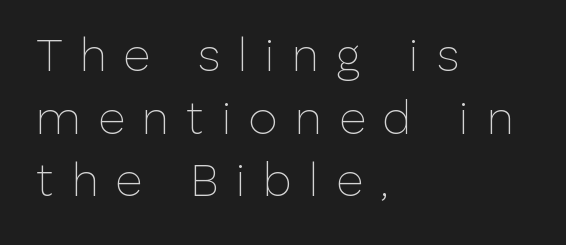
{"serif": "no", "italic": "no", "bold": "no", "weight": "thin", "width": "normal", "stroke_contrast": "low", "x_height": "medium", "monospaced": "no", "underline": "no", "align": "left", "line_spacing": "normal", "line_spacing_ratio": 1.36, "letter_spacing": "wide", "letter_spacing_em": 0.38, "glyph_px": 46}
